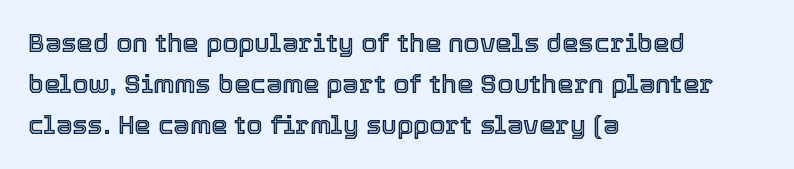
{"italic": "no", "underline": "no", "align": "left", "line_spacing": "normal", "line_spacing_ratio": 1.58, "letter_spacing": "normal", "letter_spacing_em": 0.0, "glyph_px": 26}
